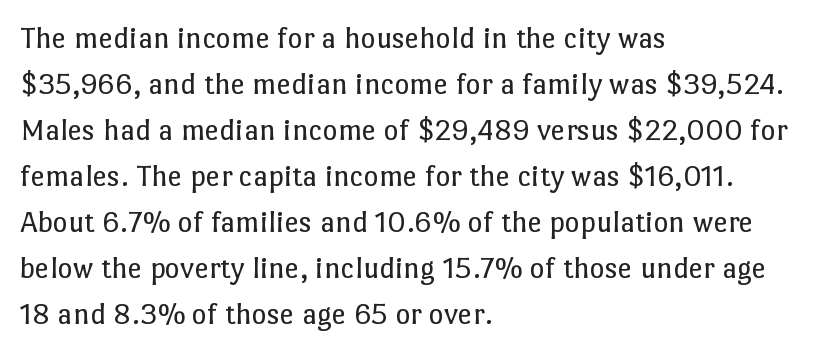
The space directly below the letters is spotless. Successive baselines arrive at the customary interval. Do the characters align in a grid? No, the font is proportional. Look at the tracking — it's just the regular setting, nothing added. This is not heavy type; no bold has been used.
